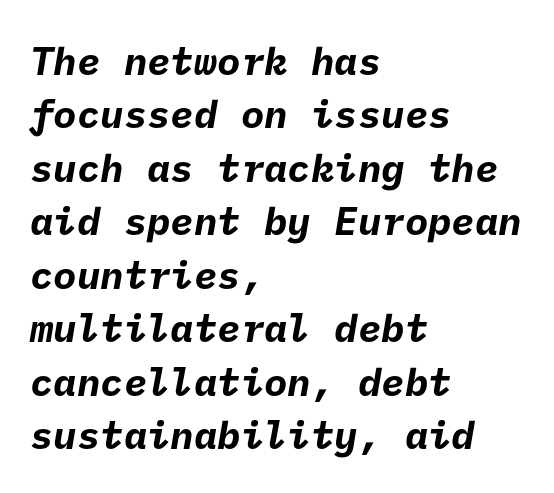
{"serif": "no", "bold": "yes", "weight": "bold", "width": "normal", "stroke_contrast": "low", "x_height": "medium", "underline": "no", "align": "left", "line_spacing": "normal", "line_spacing_ratio": 1.37, "letter_spacing": "normal", "letter_spacing_em": 0.0, "glyph_px": 39}
